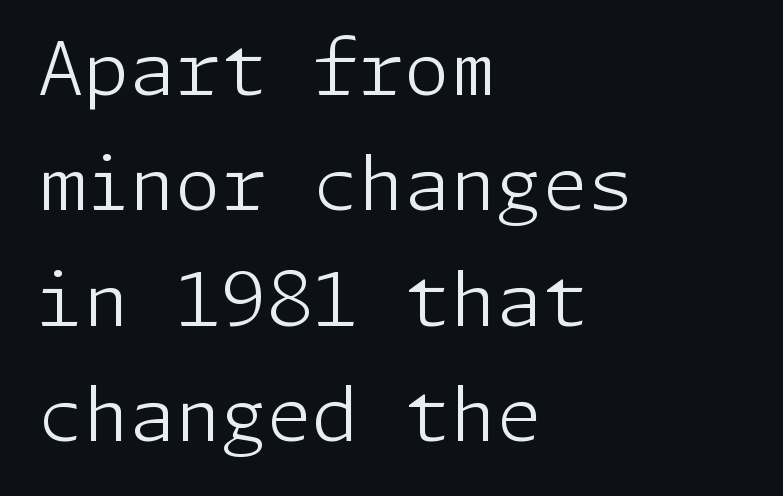
To sum up the face: it is a sans, with no serifs. Every row of glyphs begins at an identical x-position on the left. Descenders are the only things crossing below the line. Compared with typical body copy, the letter spacing here is the same. The letterforms sit at book weight or below.
